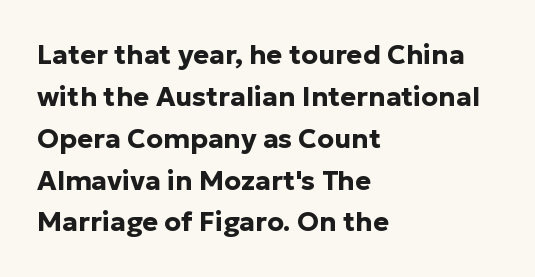
The face used here has the dense, thick strokes of a bold. Students, observe: this is what conventionally led text looks like. Notice how the stems are strictly vertical — no italics here. The setting favours the left margin, as ordinary paragraphs usually do.
